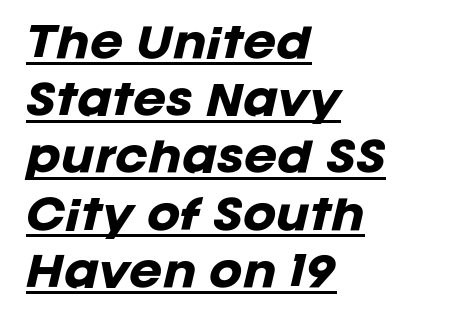
The image shows 40 px heavy type, italic (leaning right); set left-aligned, normal line spacing (1.43x), normal letter spacing, underlined; low stroke contrast and a large x-height.
